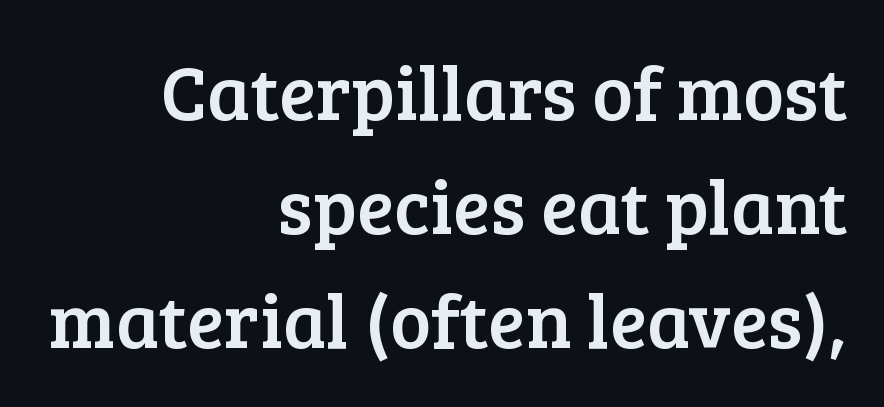
Regarding serifs, this sample has them. Compared with a flush-left layout, this one pins lines to the opposite, right side. Standard letterfit; no display-style spreading of the glyphs. A roman cut, with each character standing at attention. Is this a fixed-width face? No — the glyphs have proportional, varying widths. Glance below the letters and you will spot only blank space.
